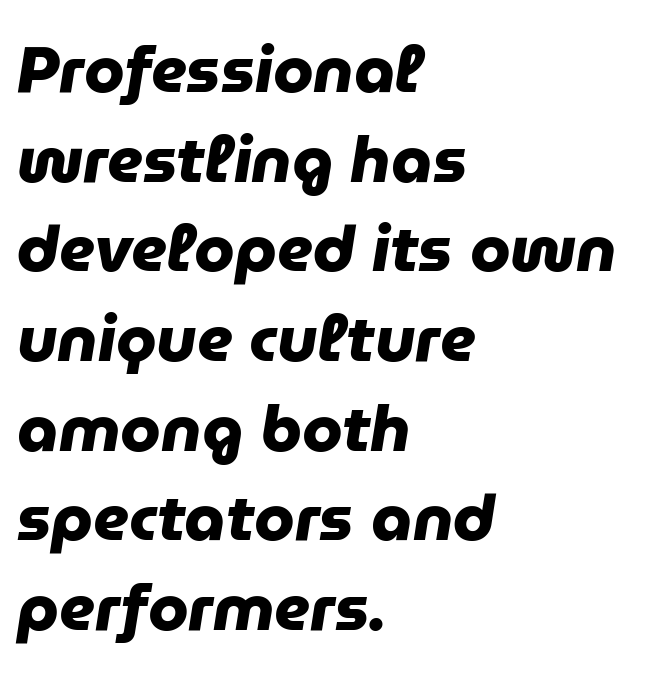
{"serif": "no", "bold": "yes", "weight": "heavy", "width": "normal", "stroke_contrast": "low", "x_height": "medium", "monospaced": "no", "underline": "no", "align": "left", "line_spacing": "normal", "line_spacing_ratio": 1.38, "letter_spacing": "normal", "letter_spacing_em": 0.0, "glyph_px": 65}
